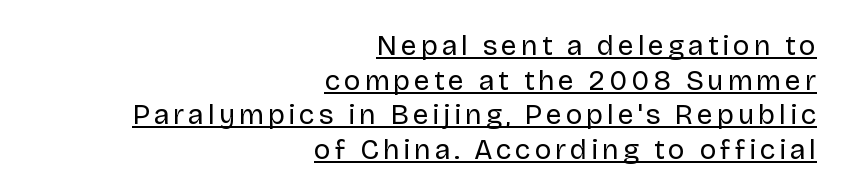
The image shows 28 px regular-weight sans-serif type, upright; set right-aligned, line spacing 1.24x, underlined; low stroke contrast and a large x-height.
